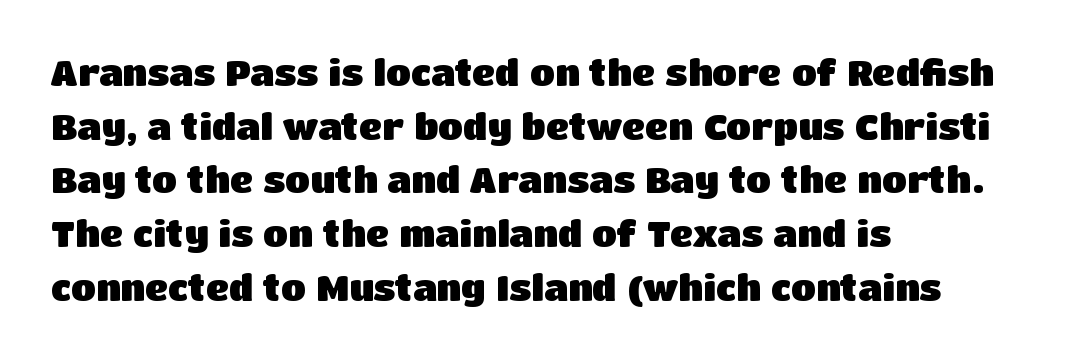
Serifs: no, the terminals of the letterforms are clean. Does the lettering tilt? It doesn't — this is upright. Quick note: underline off. Short and long lines alike share a common starting point at left. The characters look thick and weighty, a clear bold.
